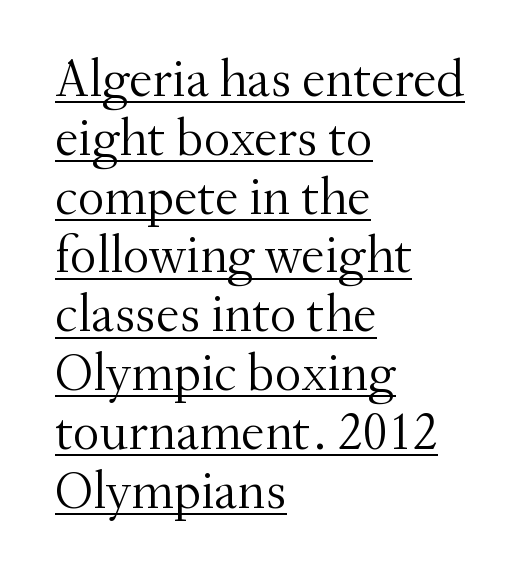
Upright lettering throughout. Vertical stems look standard width or narrower in stroke. These lines keep a tight, regular rhythm from letter to letter. Letterform terminals end in serifs throughout the passage. Reading down the block, your eye returns to a fixed left position each line. Here the designer chose a conventional face with non-uniform glyph widths.
